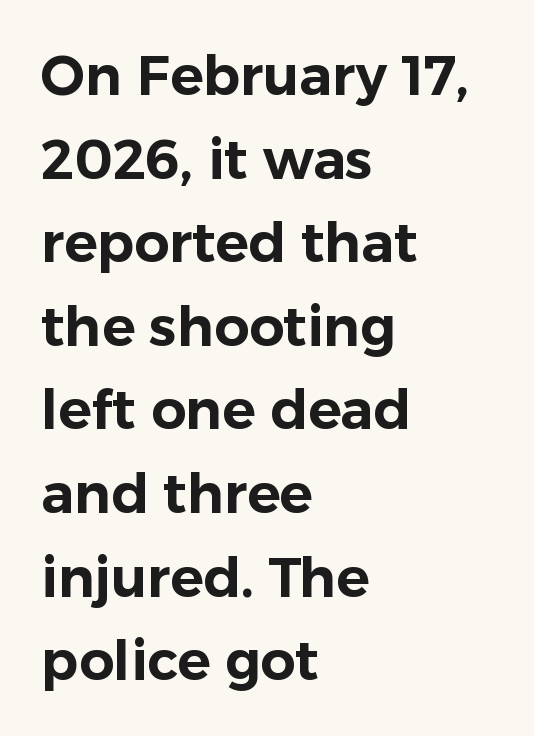
Q: Is the text italic (slanted)? A: No, it is upright.
Q: Is the typeface a serif or a sans-serif typeface? A: Sans-serif.
Q: Is the text underlined? A: No.
Q: How is the paragraph aligned? A: Left-aligned.
Q: Is the spacing between letters normal or unusually wide? A: Normal.
Q: Is the spacing between lines tight, normal or loose? A: Normal.
Q: Width (condensed, normal, or wide)? A: Normal.
Q: Stroke contrast? A: Low.
Q: x-height? A: Medium.
Q: Monospaced? A: No.
